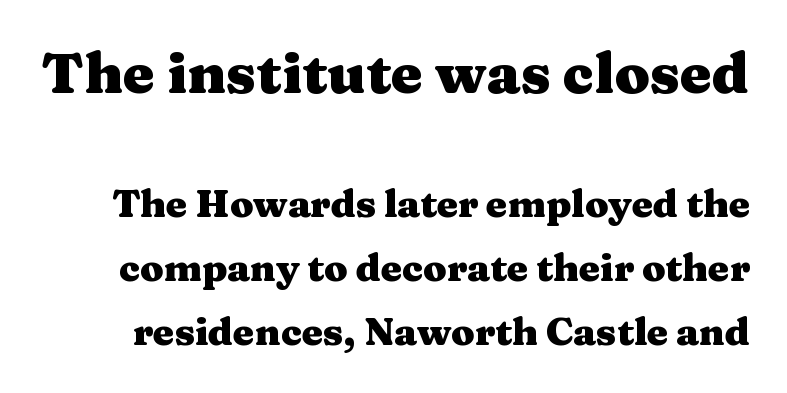
The image shows 57 px heavy, wide serif type, upright; set normal line spacing (1.69x), normal letter spacing, not underlined; the first (top) block is 1.5x larger; medium stroke contrast and a medium x-height.
